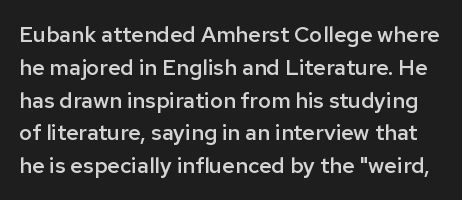
{"italic": "no", "bold": "semi", "underline": "no", "line_spacing": "normal", "line_spacing_ratio": 1.49, "letter_spacing": "normal", "letter_spacing_em": 0.0, "glyph_px": 22}
